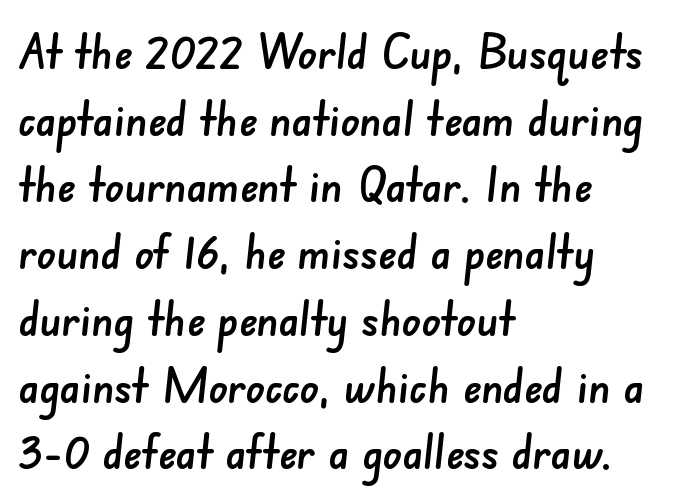
Q: Is the typeface a serif or a sans-serif typeface? A: Sans-serif.
Q: Is the text underlined? A: No.
Q: How is the paragraph aligned? A: Left-aligned.
Q: Is the spacing between letters normal or unusually wide? A: Normal.
Q: Is the spacing between lines tight, normal or loose? A: Normal.
Q: Width (condensed, normal, or wide)? A: Normal.
Q: Stroke contrast? A: Low.
Q: x-height? A: Small.
Q: Monospaced? A: No.
